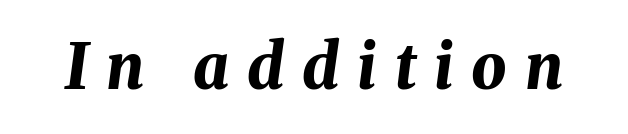
The image shows 62 px bold type, italic (leaning right); set unusually wide letter spacing (+0.29 em), not underlined; medium stroke contrast and a medium x-height.
